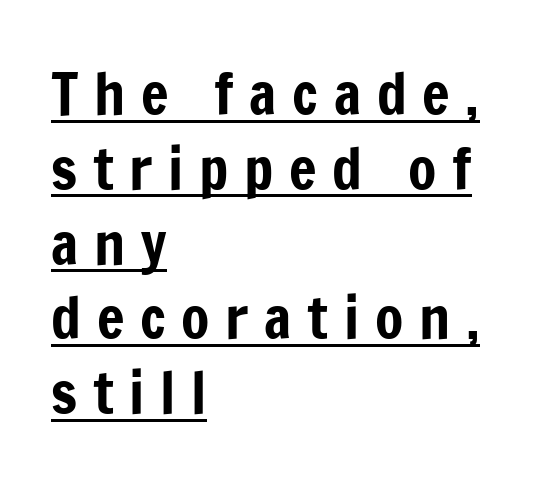
The image shows 58 px condensed sans-serif type, upright; set left-aligned, normal line spacing (1.29x), unusually wide letter spacing (+0.27 em), underlined; low stroke contrast and a medium x-height.
